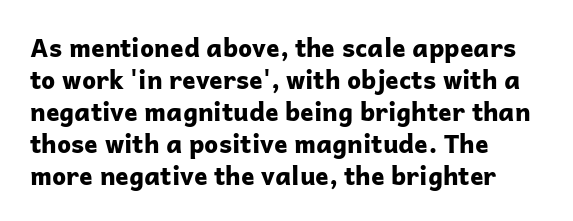
Q: Is the text bold? A: Yes.
Q: Is the text italic (slanted)? A: No, it is upright.
Q: Is the text underlined? A: No.
Q: How is the paragraph aligned? A: Left-aligned.
Q: Is the spacing between letters normal or unusually wide? A: Normal.
Q: Is the spacing between lines tight, normal or loose? A: Normal.
